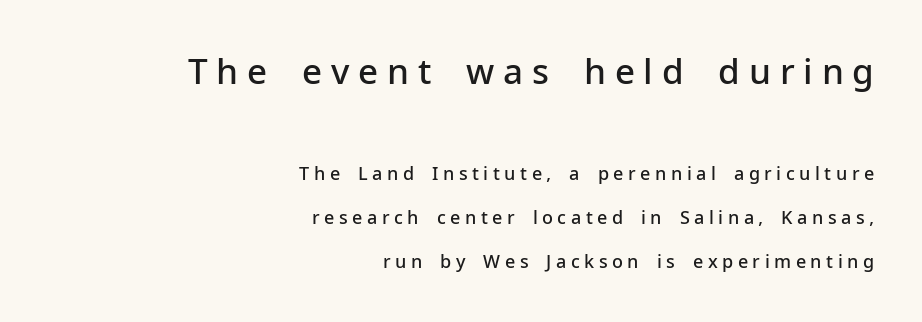
{"serif": "no", "italic": "no", "bold": "semi", "weight": "semibold", "width": "normal", "stroke_contrast": "low", "x_height": "medium", "monospaced": "no", "underline": "no", "align": "right", "line_spacing": "loose", "line_spacing_ratio": 2.43, "letter_spacing": "wide", "letter_spacing_em": 0.25, "larger_block": "first", "size_ratio": 1.94, "glyph_px": 35}
